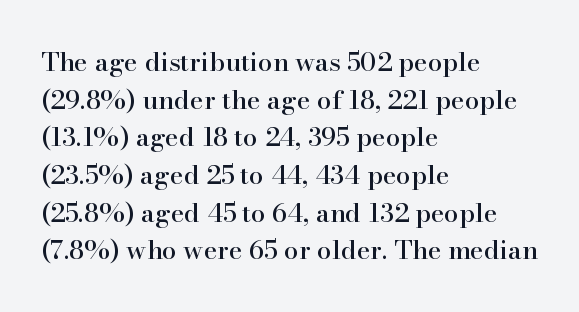
The image shows 26 px text type, upright; set left-aligned, normal line spacing (1.45x), normal letter spacing, not underlined.
